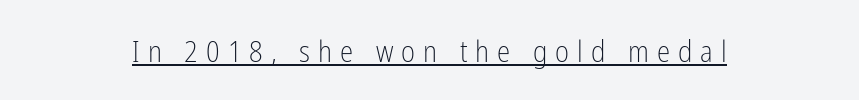
The image shows 30 px light, condensed sans-serif type, upright; set centered, unusually wide letter spacing (+0.27 em), underlined; low stroke contrast and a medium x-height.
